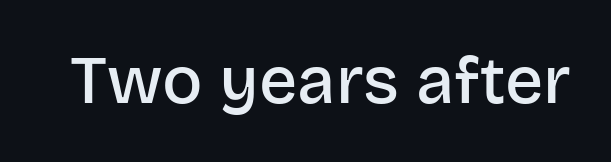
Q: Is the text bold? A: Semi-bold.
Q: Is the text italic (slanted)? A: No, it is upright.
Q: Is the typeface a serif or a sans-serif typeface? A: Sans-serif.
Q: Is the text underlined? A: No.
Q: Is the spacing between letters normal or unusually wide? A: Normal.
Q: Width (condensed, normal, or wide)? A: Normal.
Q: Stroke contrast? A: Low.
Q: x-height? A: Large.
Q: Monospaced? A: No.
